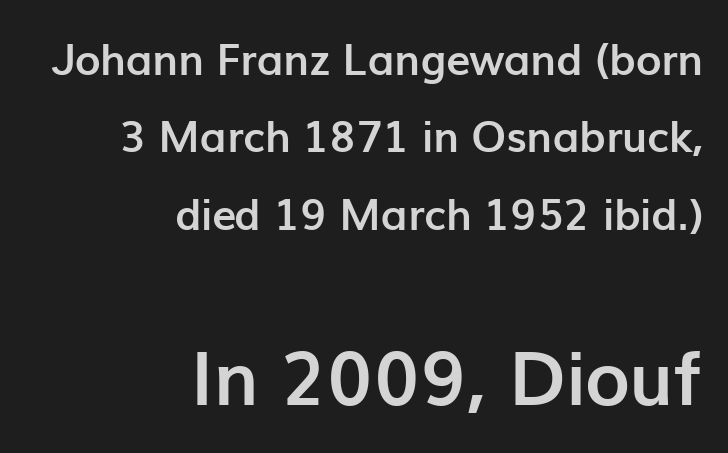
Q: Is the text bold? A: Yes.
Q: Is the text italic (slanted)? A: No, it is upright.
Q: Is the typeface a serif or a sans-serif typeface? A: Sans-serif.
Q: Is the text underlined? A: No.
Q: How is the paragraph aligned? A: Right-aligned.
Q: Is the spacing between letters normal or unusually wide? A: Normal.
Q: Which block of text is set in a larger size, the first (top) or the second (bottom)? A: The second (bottom) one.
Q: Width (condensed, normal, or wide)? A: Normal.
Q: Stroke contrast? A: Low.
Q: x-height? A: Medium.
Q: Monospaced? A: No.
